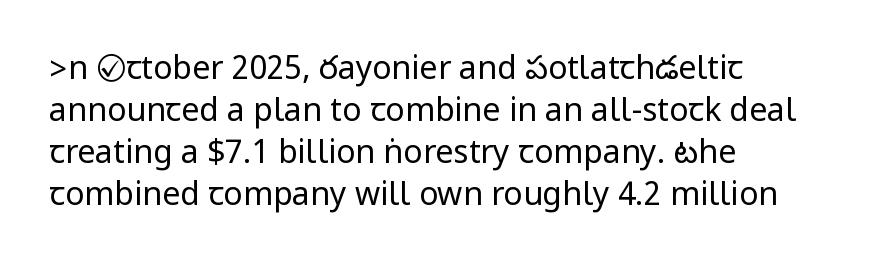
{"serif": "no", "italic": "no", "bold": "no", "weight": "regular", "width": "condensed", "stroke_contrast": "low", "underline": "no", "align": "left", "line_spacing": "normal", "line_spacing_ratio": 1.31, "letter_spacing": "normal", "letter_spacing_em": 0.0, "glyph_px": 32}
